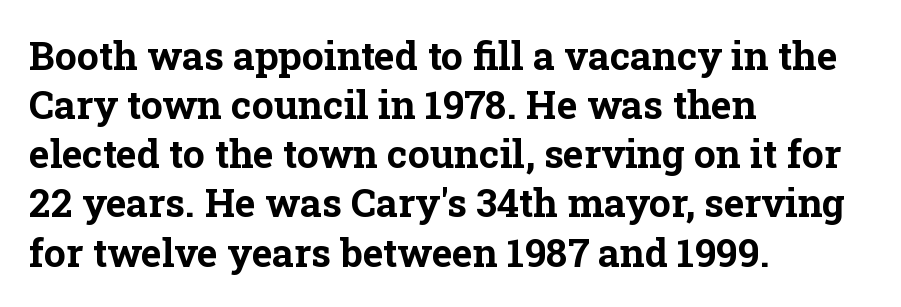
Q: Is the text bold? A: Yes.
Q: Is the text italic (slanted)? A: No, it is upright.
Q: Is the typeface a serif or a sans-serif typeface? A: Serif.
Q: Is the text underlined? A: No.
Q: How is the paragraph aligned? A: Left-aligned.
Q: Is the spacing between letters normal or unusually wide? A: Normal.
Q: Is the spacing between lines tight, normal or loose? A: Normal.
Q: Width (condensed, normal, or wide)? A: Normal.
Q: Stroke contrast? A: Low.
Q: x-height? A: Medium.
Q: Monospaced? A: No.
